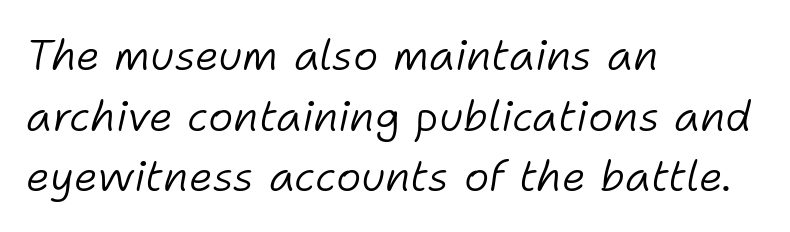
Q: Is the text bold? A: No.
Q: Is the text italic (slanted)? A: Yes, it leans right by about 11 degrees.
Q: Is the text underlined? A: No.
Q: How is the paragraph aligned? A: Left-aligned.
Q: Is the spacing between letters normal or unusually wide? A: Normal.
Q: Is the spacing between lines tight, normal or loose? A: Normal.
Q: Width (condensed, normal, or wide)? A: Normal.
Q: Stroke contrast? A: Low.
Q: x-height? A: Medium.
Q: Monospaced? A: No.
